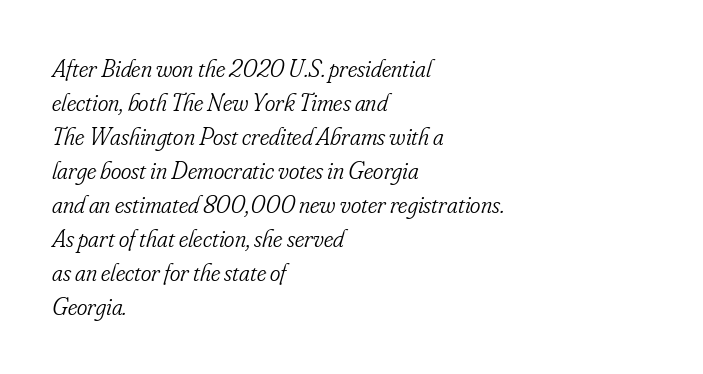
The image shows 25 px text type, italic (leaning right); set left-aligned, normal line spacing (1.36x), normal letter spacing, not underlined.
